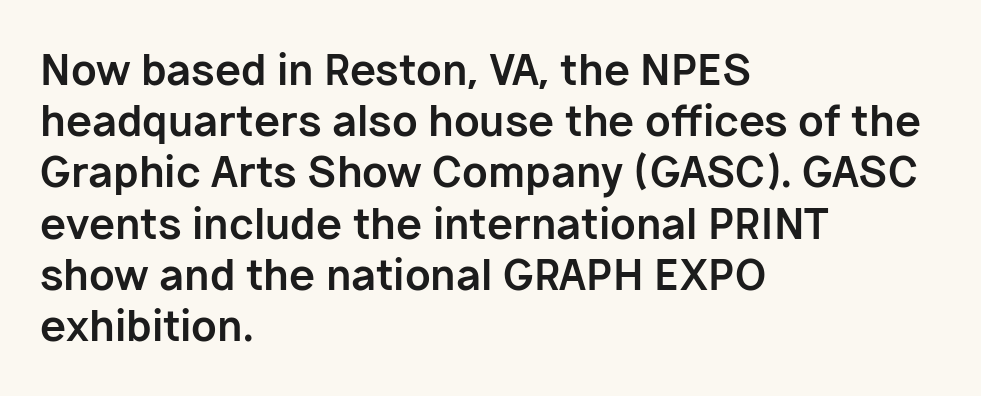
{"serif": "no", "italic": "no", "bold": "yes", "weight": "bold", "width": "normal", "stroke_contrast": "low", "x_height": "medium", "monospaced": "no", "underline": "no", "align": "left", "line_spacing_ratio": 1.22, "letter_spacing": "normal", "letter_spacing_em": 0.0, "glyph_px": 42}
